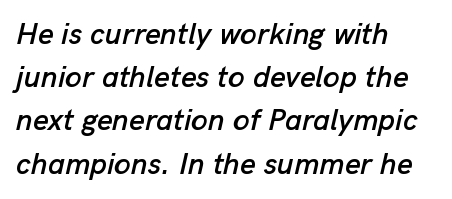
The image shows 30 px text type, italic (leaning right); set left-aligned, normal line spacing (1.44x), normal letter spacing, not underlined; low stroke contrast and a medium x-height.
